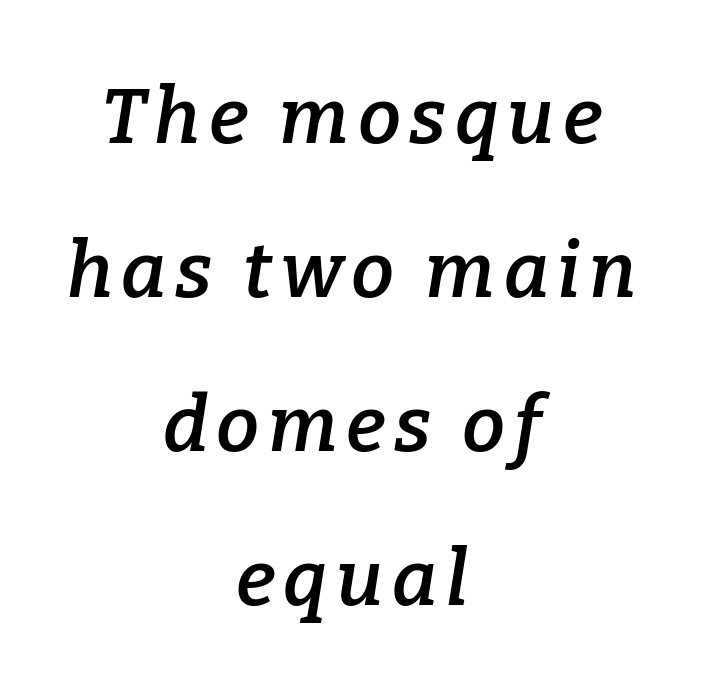
{"serif": "yes", "italic": "yes", "lean": "right", "slant_degrees": 9, "bold": "semi", "weight": "semibold", "width": "normal", "stroke_contrast": "low", "x_height": "medium", "monospaced": "no", "underline": "no", "align": "center", "line_spacing": "loose", "line_spacing_ratio": 2.0, "glyph_px": 77}
